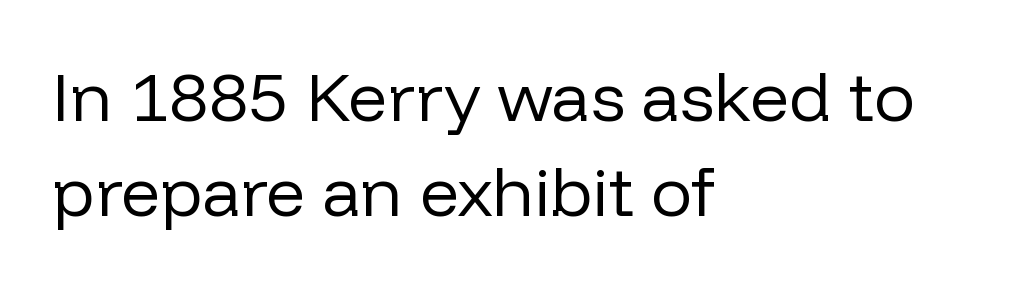
The image shows 69 px regular-weight sans-serif type, upright; set left-aligned, normal line spacing (1.37x), normal letter spacing, not underlined; low stroke contrast and a medium x-height.
